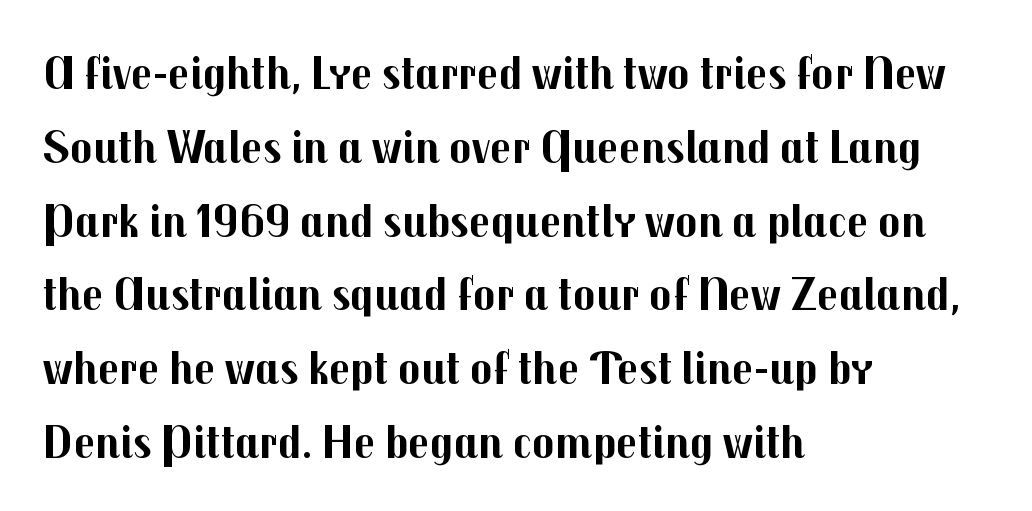
Q: Is the text bold? A: Yes.
Q: Is the text italic (slanted)? A: No, it is upright.
Q: Is the typeface a serif or a sans-serif typeface? A: Sans-serif.
Q: Is the text underlined? A: No.
Q: How is the paragraph aligned? A: Left-aligned.
Q: Is the spacing between letters normal or unusually wide? A: Normal.
Q: Is the spacing between lines tight, normal or loose? A: Normal.
Q: Width (condensed, normal, or wide)? A: Normal.
Q: Stroke contrast? A: Medium.
Q: x-height? A: Medium.
Q: Monospaced? A: No.
